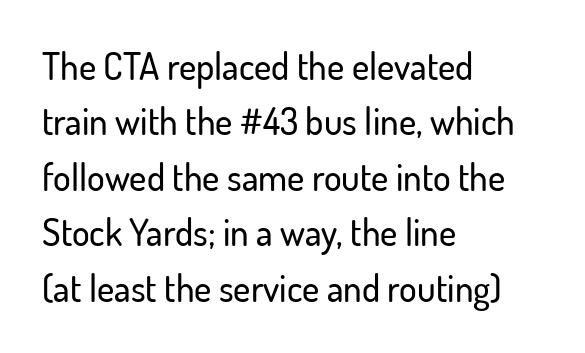
{"serif": "no", "italic": "no", "width": "normal", "stroke_contrast": "low", "x_height": "small", "monospaced": "no", "underline": "no", "align": "left", "line_spacing": "normal", "line_spacing_ratio": 1.5, "letter_spacing": "normal", "letter_spacing_em": 0.0, "glyph_px": 37}
